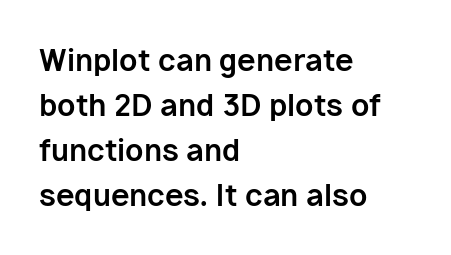
Any mark beneath the type? The region is blank. This is sans-serif lettering, the kind often seen on screens and signage. A dark, heavy texture on the line: the type is bold. The letterforms sit shoulder to shoulder at normal distance.
